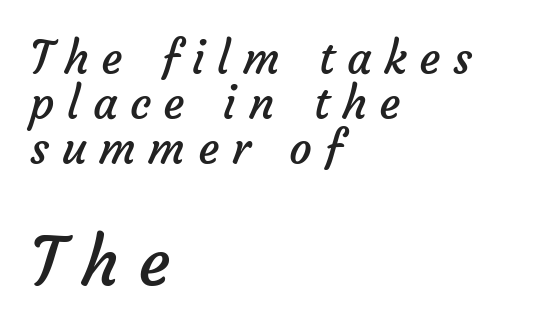
The image shows 68 px regular-weight sans-serif type; set left-aligned, tight line spacing (1.0x), unusually wide letter spacing (+0.28 em), not underlined; the second (bottom) block is 1.51x larger; low stroke contrast and a medium x-height.
